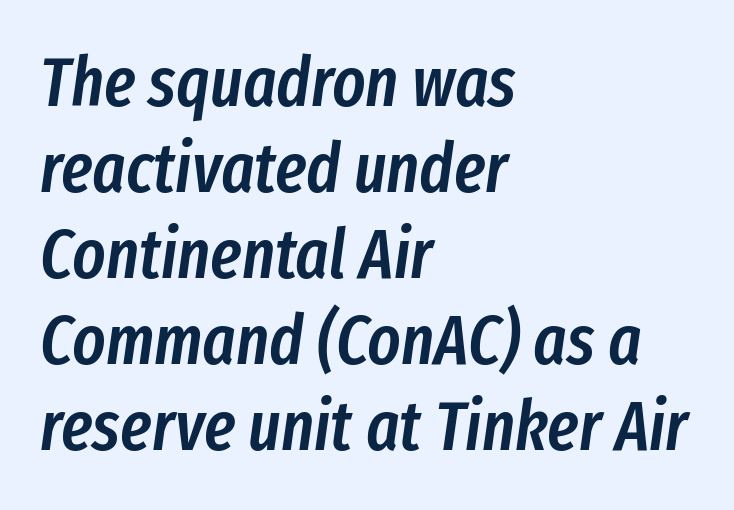
{"italic": "yes", "lean": "right", "slant_degrees": 8, "bold": "semi", "weight": "semibold", "width": "condensed", "stroke_contrast": "low", "x_height": "medium", "monospaced": "no", "underline": "no", "align": "left", "line_spacing_ratio": 1.23, "letter_spacing": "normal", "letter_spacing_em": 0.0, "glyph_px": 70}
